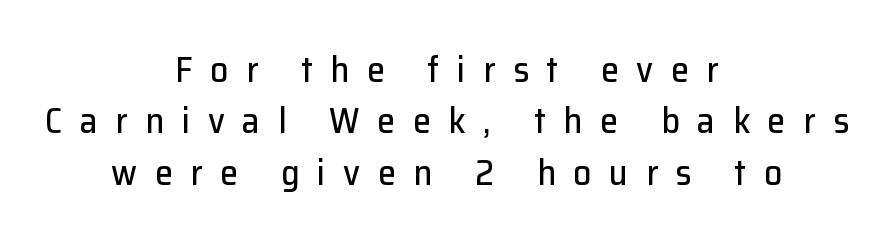
The rendering uses natural spacing where letterforms have individual widths. These lines have a slow, spaced-out rhythm from letter to letter. Rule under the text: the space is simply empty. The lines sit at an ordinary, default distance from one another. Are there feet on the stems? There aren't — it's a sans. Designer's note — italics off, roman on.
